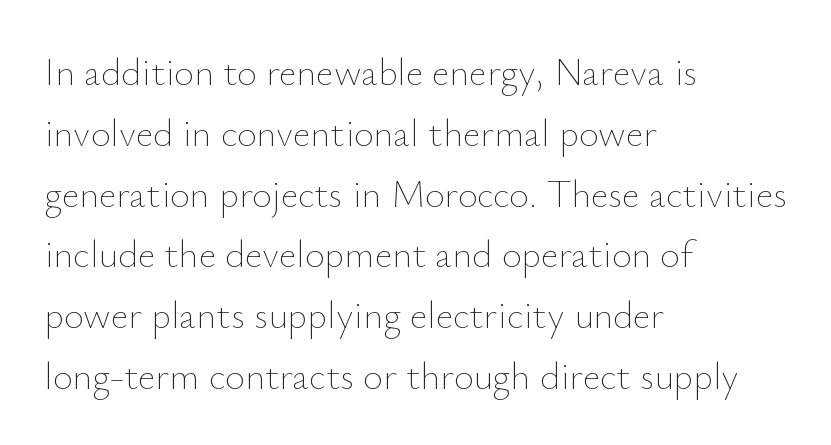
Q: Is the text bold? A: No.
Q: Is the text italic (slanted)? A: No, it is upright.
Q: Is the text underlined? A: No.
Q: How is the paragraph aligned? A: Left-aligned.
Q: Is the spacing between letters normal or unusually wide? A: Normal.
Q: Is the spacing between lines tight, normal or loose? A: Normal.
Q: Width (condensed, normal, or wide)? A: Normal.
Q: Stroke contrast? A: Low.
Q: x-height? A: Small.
Q: Monospaced? A: No.
